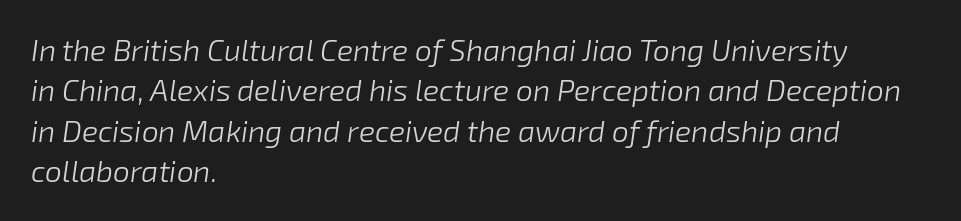
{"italic": "yes", "lean": "right", "slant_degrees": 8, "bold": "no", "weight": "light", "width": "normal", "stroke_contrast": "low", "x_height": "medium", "monospaced": "no", "underline": "no", "align": "left", "line_spacing": "normal", "line_spacing_ratio": 1.35, "letter_spacing": "normal", "letter_spacing_em": 0.0, "glyph_px": 30}
